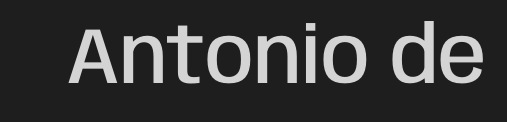
{"serif": "no", "italic": "no", "bold": "semi", "weight": "semibold", "width": "condensed", "stroke_contrast": "low", "x_height": "large", "monospaced": "no", "underline": "no", "letter_spacing": "normal", "letter_spacing_em": 0.0, "glyph_px": 79}
